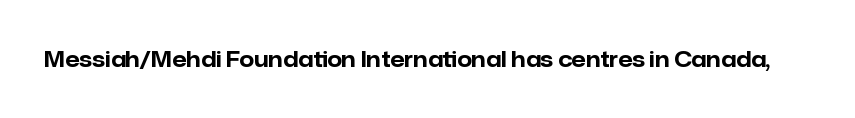
{"italic": "no", "bold": "yes", "underline": "no", "letter_spacing": "normal", "letter_spacing_em": 0.0, "glyph_px": 21}
